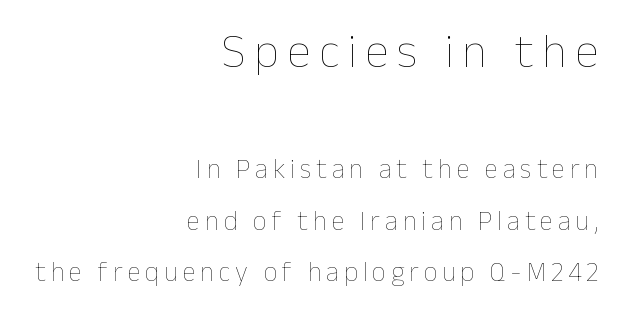
The image shows 48 px thin type, upright; set right-aligned, loose line spacing (1.91x), not underlined; the first (top) block is 1.78x larger; low stroke contrast and a medium x-height.
